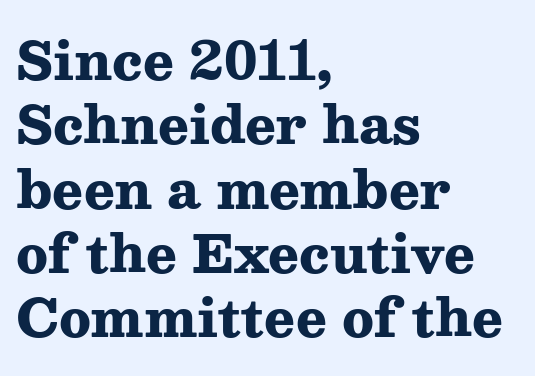
The image shows 51 px heavy, wide serif type, upright; set left-aligned, normal line spacing (1.26x), normal letter spacing, not underlined; medium stroke contrast and a medium x-height.
